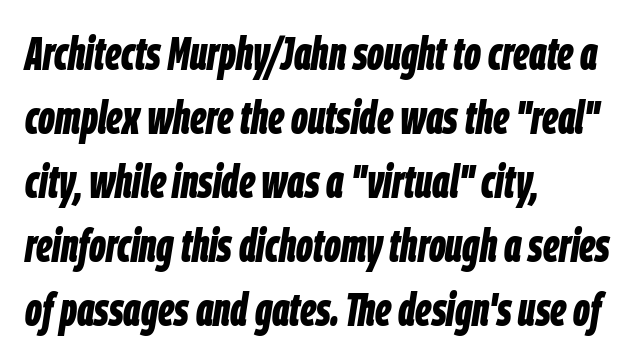
Q: Is the text bold? A: Yes.
Q: Is the text italic (slanted)? A: Yes, it leans right by about 9 degrees.
Q: Is the text underlined? A: No.
Q: How is the paragraph aligned? A: Left-aligned.
Q: Is the spacing between letters normal or unusually wide? A: Normal.
Q: Is the spacing between lines tight, normal or loose? A: Normal.
Q: Width (condensed, normal, or wide)? A: Condensed.
Q: Stroke contrast? A: Low.
Q: x-height? A: Large.
Q: Monospaced? A: No.
